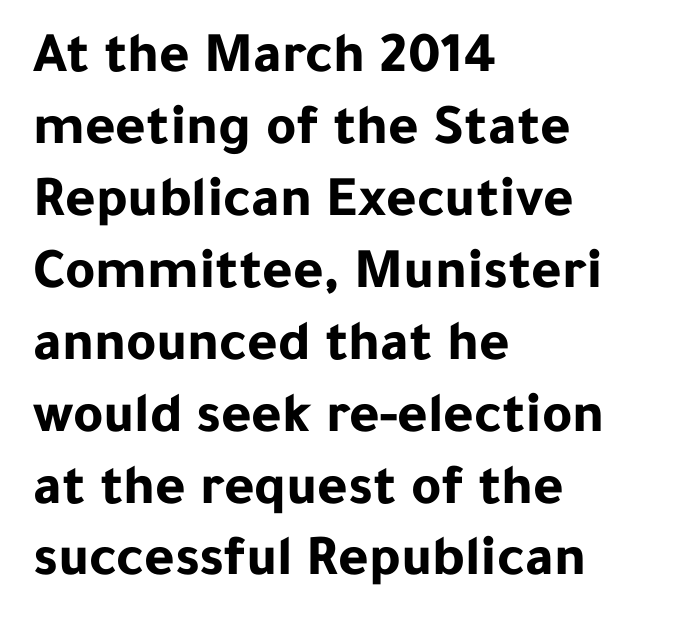
You could call the tracking neutral — neither tight nor loose. Every row of glyphs begins at an identical x-position on the left. Serifs: no, the terminals of the letterforms are clean. Note the varied advance widths — an 'i' is clearly narrower than an 'm'. Heavy, bold letterforms. Underline: absent.
